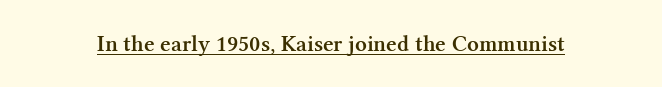
A typesetter would call this zero additional tracking. The rendered words wear a rule along their underside. Every character sits straight up, as roman type does. Typesetter's note: demi weight, one step under bold.
